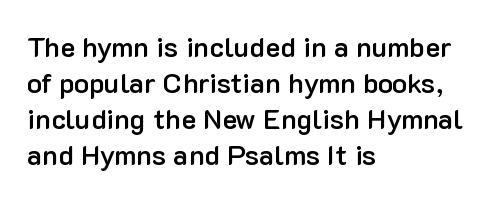
Observe the absence of serifs on each vertical stroke in this sample. The foot of each line stays bare and open. What weight is shown? A semibold, between regular and bold. Line spacing here is normal.
